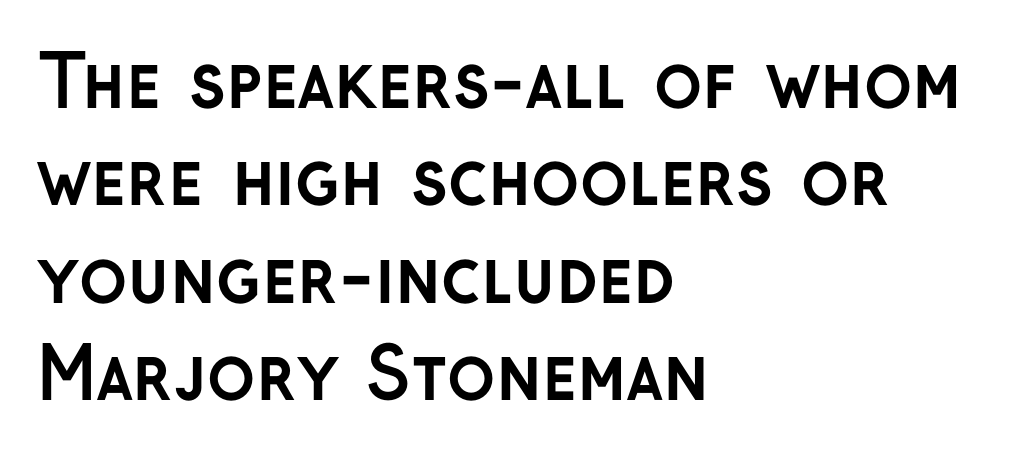
Q: Is the text bold? A: Yes.
Q: Is the text italic (slanted)? A: No, it is upright.
Q: Is the typeface a serif or a sans-serif typeface? A: Sans-serif.
Q: Is the text underlined? A: No.
Q: How is the paragraph aligned? A: Left-aligned.
Q: Is the spacing between letters normal or unusually wide? A: Normal.
Q: Is the spacing between lines tight, normal or loose? A: Normal.
Q: Width (condensed, normal, or wide)? A: Normal.
Q: Stroke contrast? A: Low.
Q: x-height? A: Medium.
Q: Monospaced? A: No.
